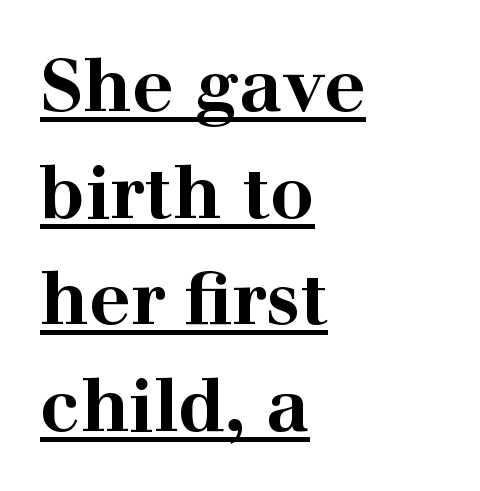
{"serif": "yes", "italic": "no", "bold": "yes", "weight": "bold", "width": "wide", "stroke_contrast": "high", "x_height": "medium", "monospaced": "no", "underline": "yes", "align": "left", "line_spacing": "normal", "line_spacing_ratio": 1.46, "letter_spacing": "normal", "letter_spacing_em": 0.0, "glyph_px": 73}
